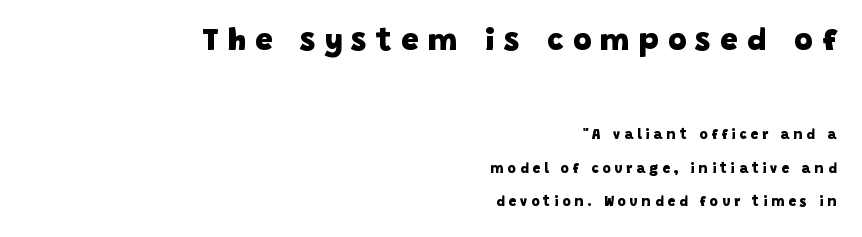
The image shows 32 px heavy sans-serif type; set right-aligned, loose line spacing (2.39x), unusually wide letter spacing (+0.28 em), not underlined; the first (top) block is 2.29x larger; low stroke contrast and a large x-height.
